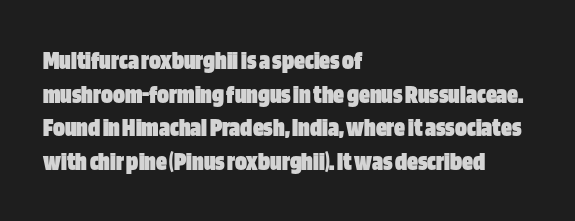
Q: Is the text bold? A: Yes.
Q: Is the text italic (slanted)? A: No, it is upright.
Q: Is the text underlined? A: No.
Q: How is the paragraph aligned? A: Left-aligned.
Q: Is the spacing between letters normal or unusually wide? A: Normal.
Q: Is the spacing between lines tight, normal or loose? A: Normal.
